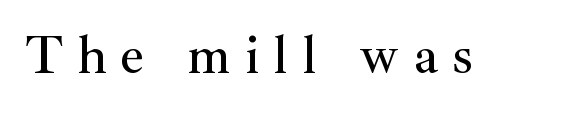
Does the lettering tilt? It doesn't — this is upright. Substantial extra tracking has been applied to these lines. Varying glyph widths throughout — classic text-font behaviour. Serif or sans? Serif — the stroke terminals have little feet.
